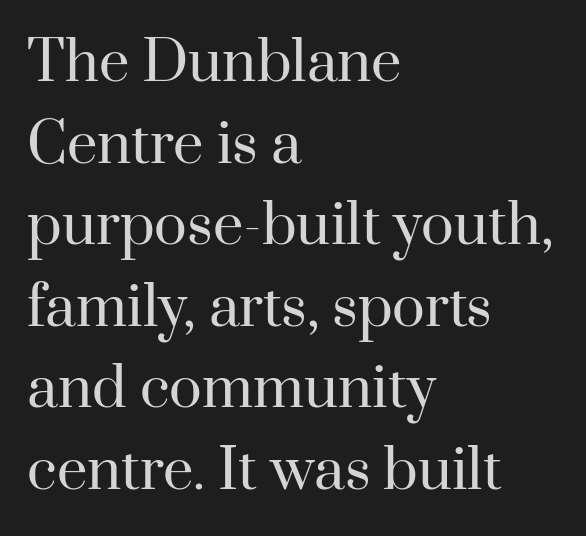
{"serif": "yes", "italic": "no", "bold": "no", "weight": "regular", "width": "normal", "stroke_contrast": "high", "x_height": "small", "monospaced": "no", "underline": "no", "align": "left", "line_spacing": "normal", "line_spacing_ratio": 1.51, "letter_spacing": "normal", "letter_spacing_em": 0.0, "glyph_px": 54}
